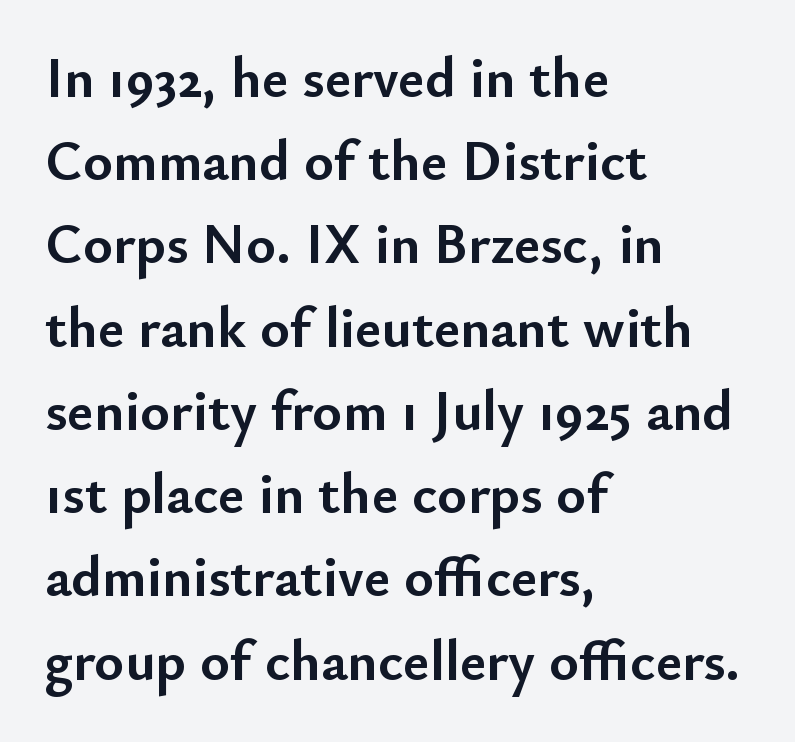
The image shows 57 px semibold sans-serif type, upright; set left-aligned, normal line spacing (1.46x), normal letter spacing, not underlined; low stroke contrast and a small x-height.
